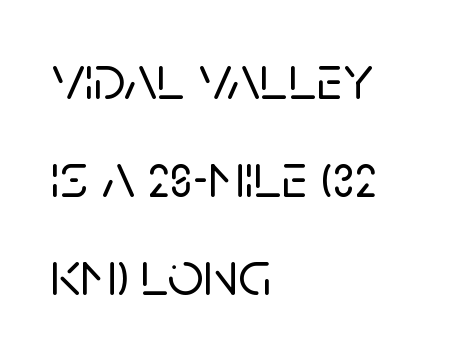
The image shows 64 px sans-serif type, upright; set left-aligned, normal line spacing (1.53x), normal letter spacing, not underlined; low stroke contrast and a large x-height.
